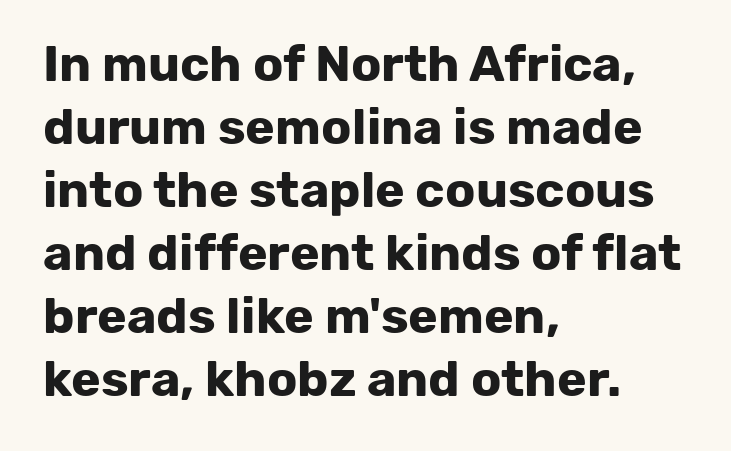
The image shows 50 px bold sans-serif type, upright; set left-aligned, normal line spacing (1.26x), normal letter spacing, not underlined; low stroke contrast and a medium x-height.
